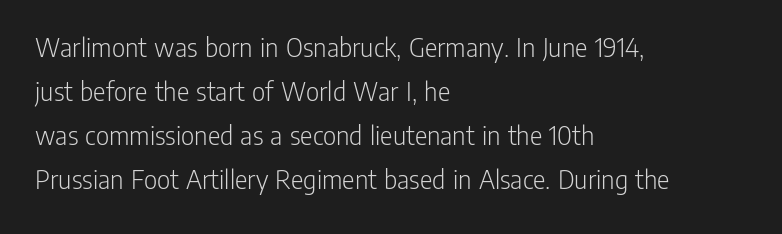
The image shows 29 px light, condensed sans-serif type, upright; set left-aligned, normal line spacing (1.52x), normal letter spacing, not underlined; low stroke contrast and a medium x-height.
